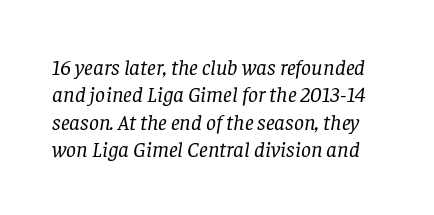
The image shows 22 px text type, italic (leaning right); set normal line spacing (1.25x), normal letter spacing, not underlined.
